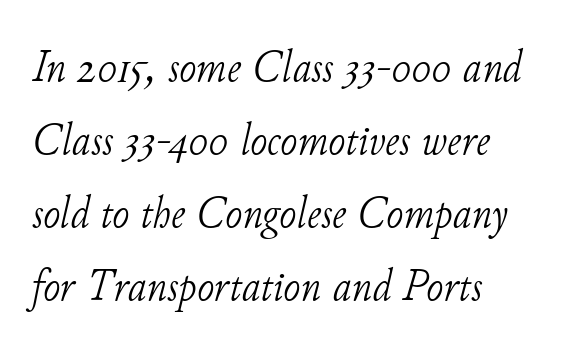
Unlike a clean sans, this face finishes its strokes with serifs. Horizontal alignment here is leftward, the default for most running prose. The face used here is proportionally spaced, like ordinary book or web type. A typesetter would mark this as italic. Unbolded letterforms with no extra heft.
